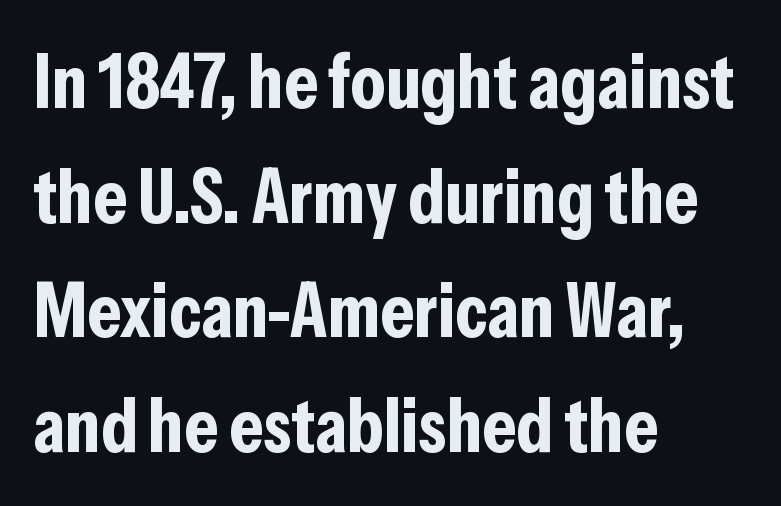
Interline gaps are of average width in this sample. Glance below the letters and you will spot only blank space. Posture: vertical. These lines are rendered in a variable-pitch font.
